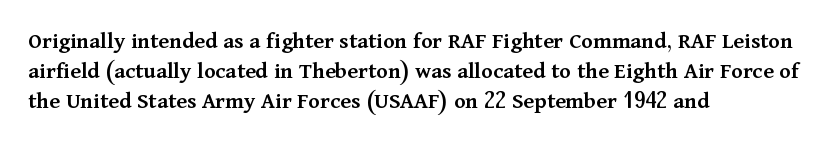
The image shows 24 px text type, upright; set left-aligned, normal line spacing (1.25x), normal letter spacing, not underlined.
